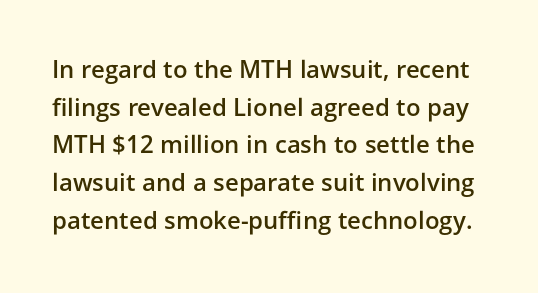
Characters remain perfectly vertical along every line. Compared with typical paragraphs, the rows here are spaced about the same. Plain, unruled lines of type. Words appear dense and cohesive because spacing is normal. Bold? Not quite — semibold, heavier than regular but stopping short.
